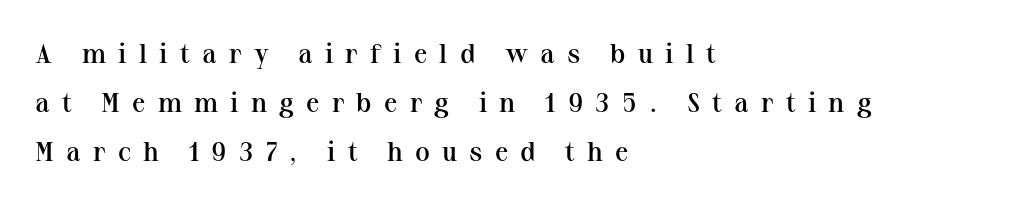
{"italic": "no", "bold": "semi", "underline": "no", "align": "left", "line_spacing_ratio": 1.81, "letter_spacing": "wide", "letter_spacing_em": 0.45, "glyph_px": 27}
